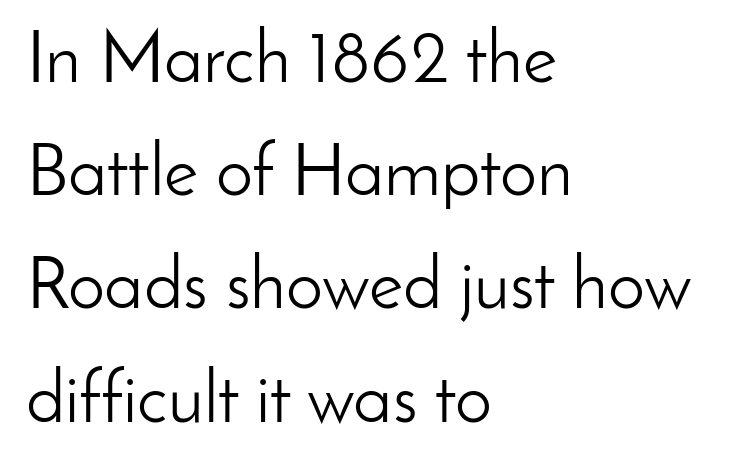
Q: Is the text bold? A: No.
Q: Is the text italic (slanted)? A: No, it is upright.
Q: Is the typeface a serif or a sans-serif typeface? A: Sans-serif.
Q: Is the text underlined? A: No.
Q: How is the paragraph aligned? A: Left-aligned.
Q: Is the spacing between letters normal or unusually wide? A: Normal.
Q: Is the spacing between lines tight, normal or loose? A: Normal.
Q: Width (condensed, normal, or wide)? A: Normal.
Q: Stroke contrast? A: Low.
Q: x-height? A: Small.
Q: Monospaced? A: No.
